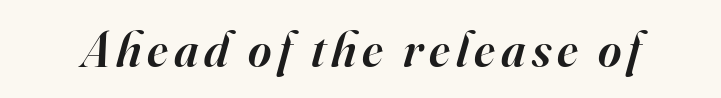
Q: Is the text bold? A: Semi-bold.
Q: Is the text italic (slanted)? A: Yes, it leans right by about 16 degrees.
Q: Is the typeface a serif or a sans-serif typeface? A: Serif.
Q: Is the text underlined? A: No.
Q: Width (condensed, normal, or wide)? A: Normal.
Q: Stroke contrast? A: High.
Q: x-height? A: Small.
Q: Monospaced? A: No.
